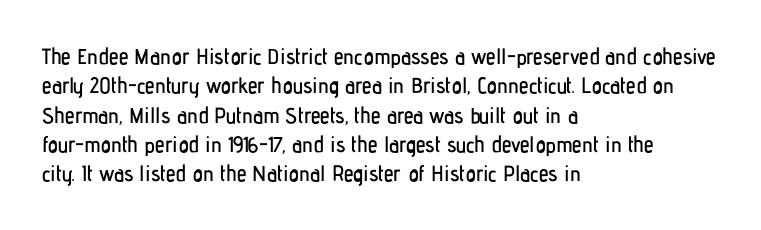
{"italic": "no", "underline": "no", "align": "left", "line_spacing": "normal", "line_spacing_ratio": 1.33, "letter_spacing": "normal", "letter_spacing_em": 0.0, "glyph_px": 22}
